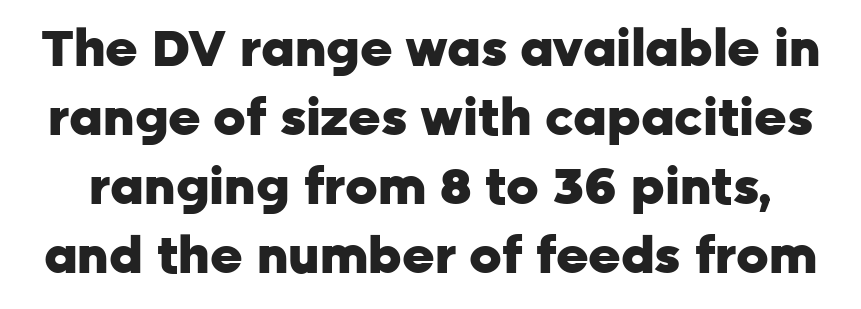
{"serif": "no", "italic": "no", "bold": "yes", "weight": "heavy", "width": "normal", "stroke_contrast": "low", "x_height": "medium", "monospaced": "no", "underline": "no", "line_spacing": "normal", "line_spacing_ratio": 1.38, "letter_spacing": "normal", "letter_spacing_em": 0.0, "glyph_px": 50}
